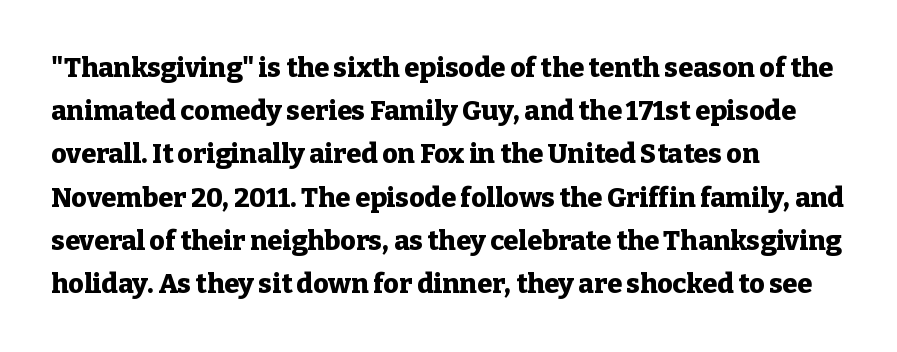
{"italic": "no", "bold": "yes", "underline": "no", "align": "left", "line_spacing": "normal", "line_spacing_ratio": 1.6, "letter_spacing": "normal", "letter_spacing_em": 0.0, "glyph_px": 27}
